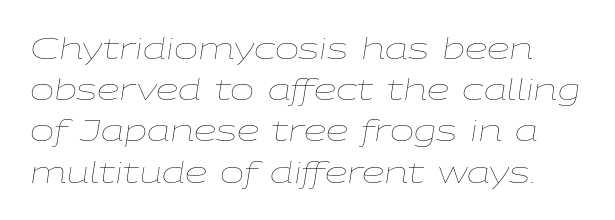
{"italic": "yes", "lean": "right", "slant_degrees": 9, "bold": "no", "weight": "thin", "width": "wide", "stroke_contrast": "low", "x_height": "medium", "monospaced": "no", "underline": "no", "line_spacing": "normal", "line_spacing_ratio": 1.42, "letter_spacing": "normal", "letter_spacing_em": 0.0, "glyph_px": 29}
